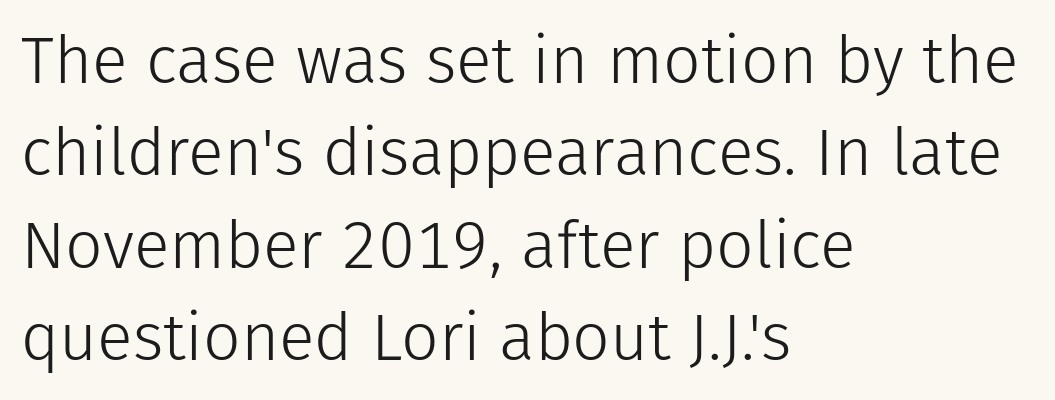
{"serif": "no", "italic": "no", "bold": "no", "weight": "light", "width": "normal", "stroke_contrast": "low", "x_height": "medium", "monospaced": "no", "underline": "no", "align": "left", "line_spacing": "normal", "line_spacing_ratio": 1.4, "letter_spacing": "normal", "letter_spacing_em": 0.0, "glyph_px": 66}
